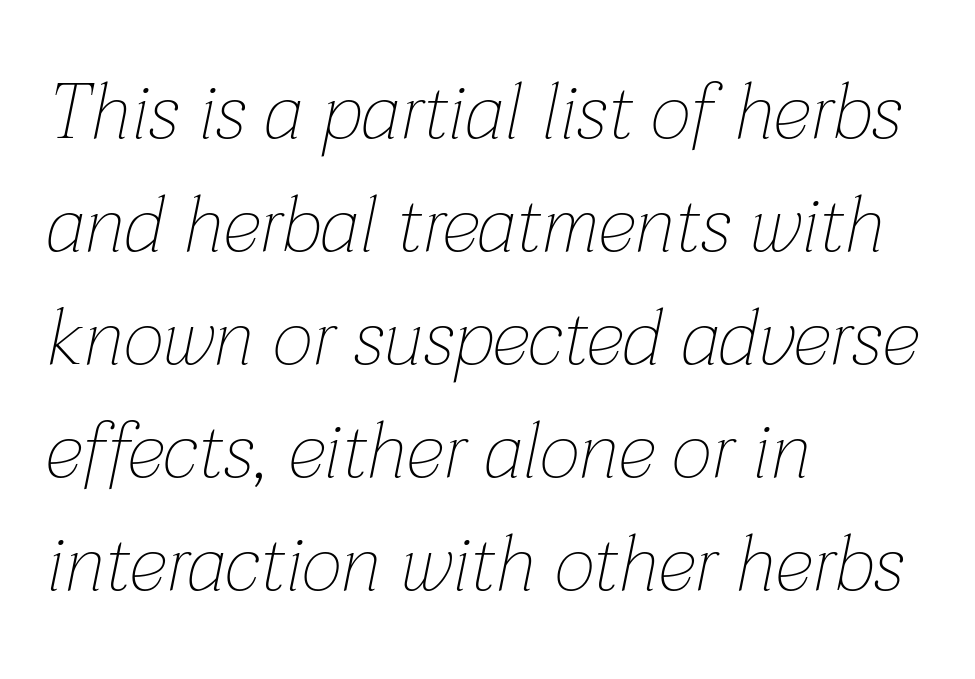
{"italic": "yes", "lean": "right", "slant_degrees": 12, "bold": "no", "weight": "thin", "width": "normal", "stroke_contrast": "low", "x_height": "medium", "monospaced": "no", "underline": "no", "align": "left", "line_spacing": "normal", "line_spacing_ratio": 1.45, "letter_spacing": "normal", "letter_spacing_em": 0.0, "glyph_px": 78}
